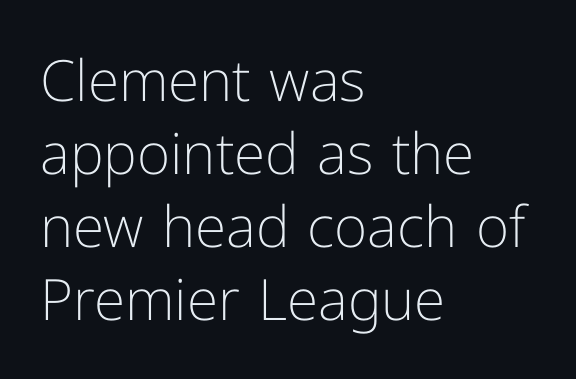
The image shows 57 px light sans-serif type, upright; set left-aligned, normal line spacing (1.28x), normal letter spacing, not underlined; low stroke contrast and a medium x-height.
